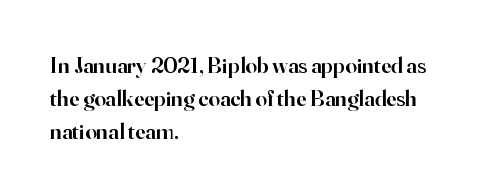
{"italic": "no", "bold": "semi", "underline": "no", "align": "left", "line_spacing": "normal", "line_spacing_ratio": 1.43, "letter_spacing": "normal", "letter_spacing_em": 0.0, "glyph_px": 23}
